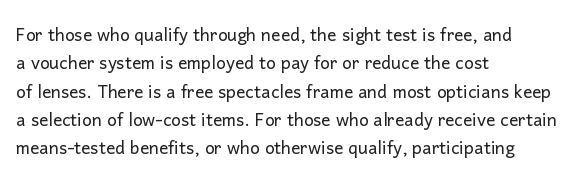
The image shows 23 px text type, upright; set left-aligned, line spacing 1.23x, normal letter spacing, not underlined.
